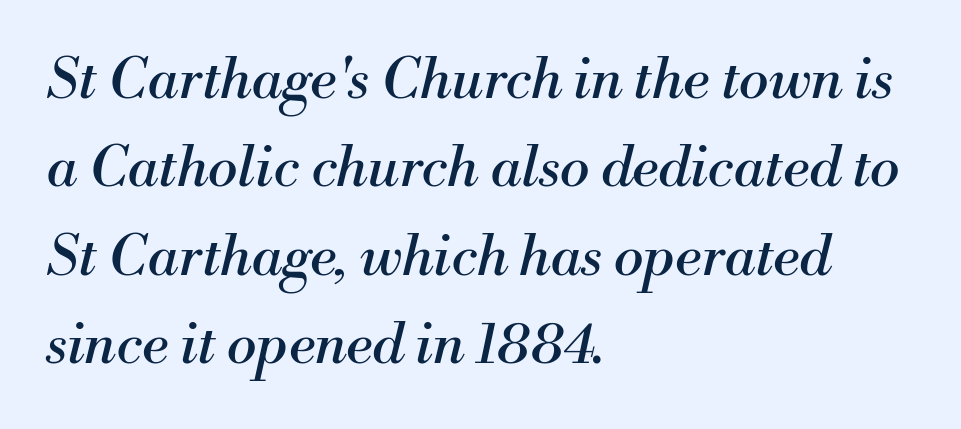
Q: Is the text bold? A: No.
Q: Is the text italic (slanted)? A: Yes, it leans right by about 13 degrees.
Q: Is the typeface a serif or a sans-serif typeface? A: Serif.
Q: Is the text underlined? A: No.
Q: How is the paragraph aligned? A: Left-aligned.
Q: Is the spacing between letters normal or unusually wide? A: Normal.
Q: Is the spacing between lines tight, normal or loose? A: Normal.
Q: Width (condensed, normal, or wide)? A: Normal.
Q: Stroke contrast? A: Medium.
Q: x-height? A: Small.
Q: Monospaced? A: No.
